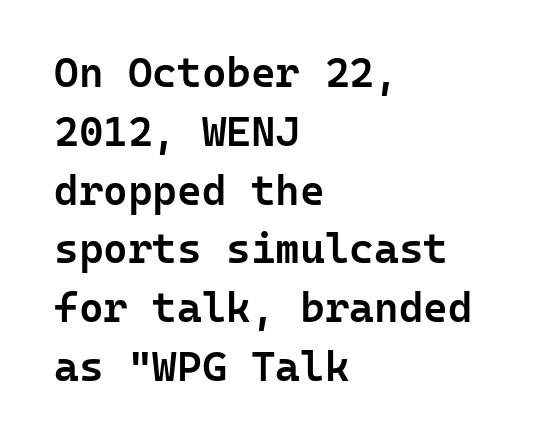
A somewhat darkened texture: the type is semibold rather than bold. Think of a typewriter: that constant character pitch is what you see here. Tracking here is standard; glyphs follow each other at the usual distance. A sans-serif font was chosen for this passage. Leading matches the norm, producing a regular column. Tall strokes in this sample are plumb rather than angled.
